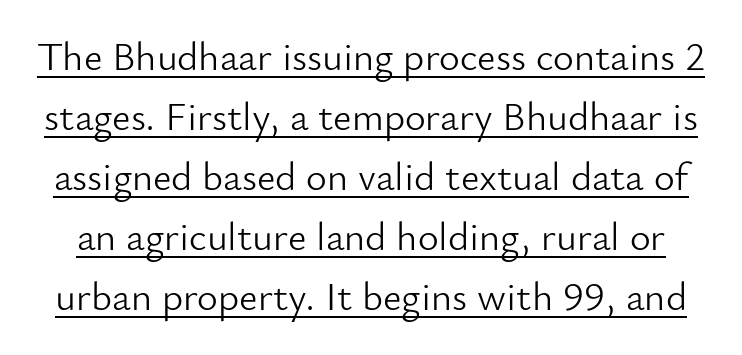
Q: Is the text bold? A: No.
Q: Is the text italic (slanted)? A: No, it is upright.
Q: Is the typeface a serif or a sans-serif typeface? A: Sans-serif.
Q: Is the text underlined? A: Yes.
Q: Is the spacing between letters normal or unusually wide? A: Normal.
Q: Is the spacing between lines tight, normal or loose? A: Normal.
Q: Width (condensed, normal, or wide)? A: Normal.
Q: Stroke contrast? A: Low.
Q: x-height? A: Small.
Q: Monospaced? A: No.
